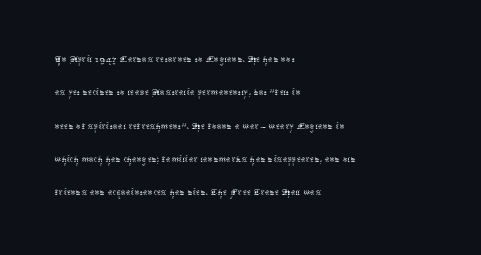
The letterforms sit at book weight or below. Posture: straight, roman, zero tilt. Tracking value appears to be zero — textbook default spacing. The passage shown stacks its lines at a standard gap. Is the block centered? No — it sits flush against the left margin. The foot of each line stays bare and open.
